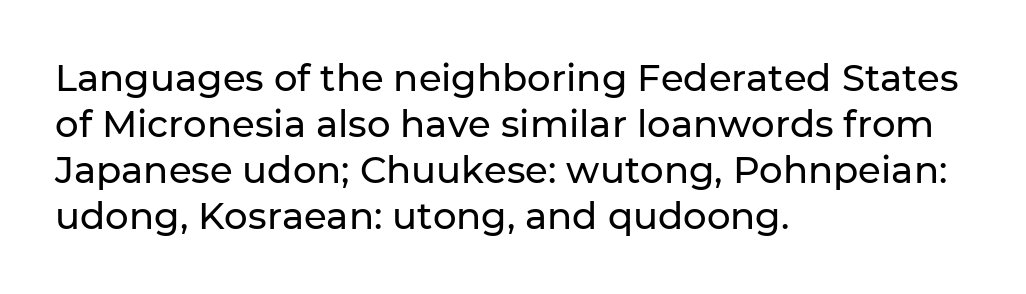
{"serif": "no", "italic": "no", "width": "normal", "stroke_contrast": "low", "x_height": "medium", "monospaced": "no", "underline": "no", "align": "left", "line_spacing_ratio": 1.24, "letter_spacing": "normal", "letter_spacing_em": 0.0, "glyph_px": 37}
